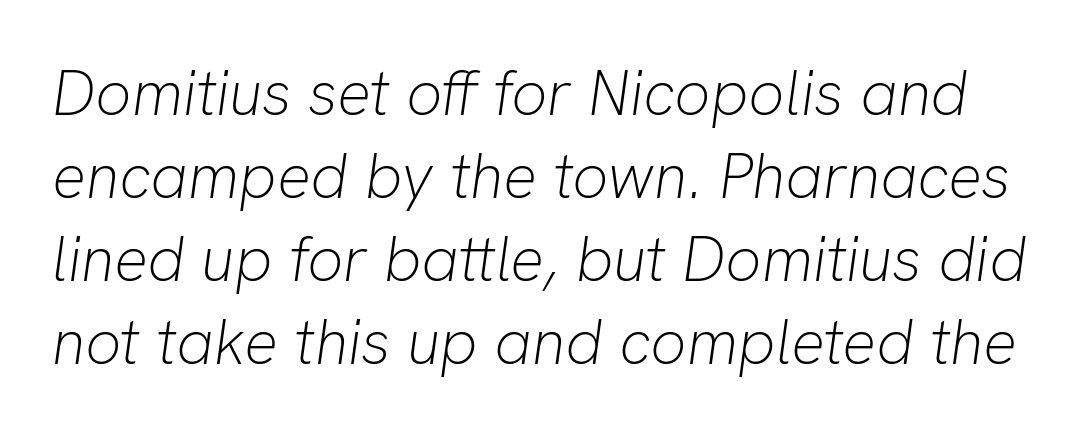
Do the characters align in a grid? No, the font is proportional. No extra tracking has been applied to these lines. Successive baselines arrive at the customary interval. Bold? No — there's no thickening of the strokes.
